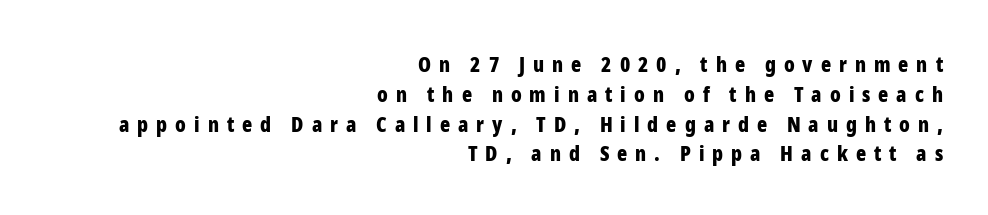
Style check: upright. The setting favours the right margin, as signatures and pull-quotes sometimes do. The strokes are fattened all the way to bold. Quick note: interline space is typical.
